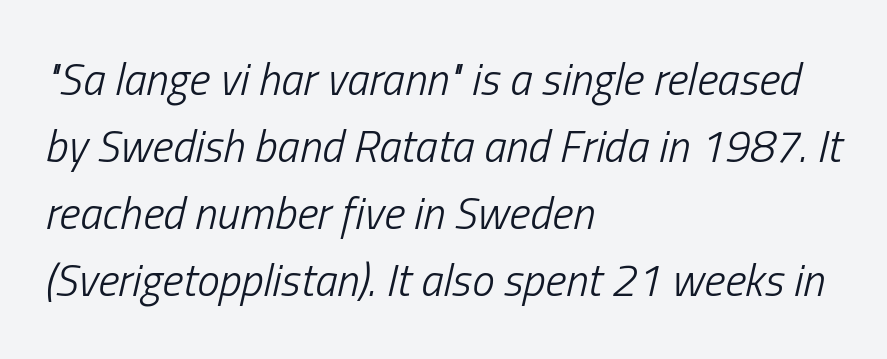
Q: Is the text bold? A: No.
Q: Is the text italic (slanted)? A: Yes, it leans right by about 13 degrees.
Q: Is the text underlined? A: No.
Q: How is the paragraph aligned? A: Left-aligned.
Q: Is the spacing between letters normal or unusually wide? A: Normal.
Q: Is the spacing between lines tight, normal or loose? A: Normal.
Q: Width (condensed, normal, or wide)? A: Condensed.
Q: Stroke contrast? A: Low.
Q: x-height? A: Medium.
Q: Monospaced? A: No.
